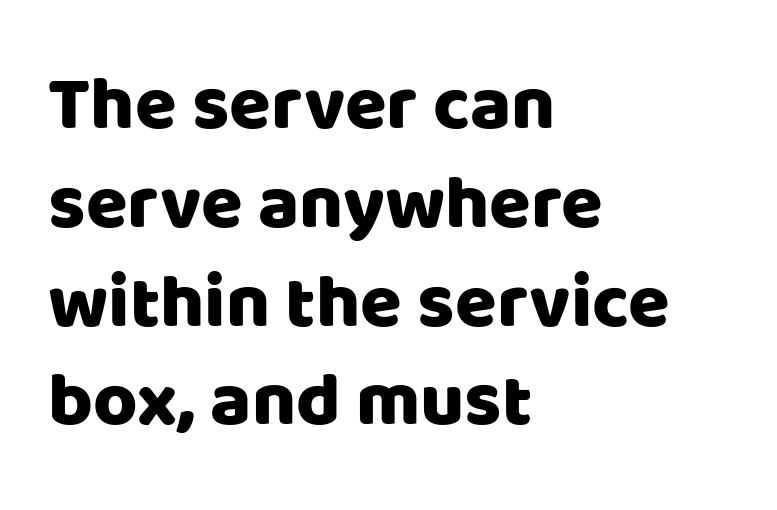
The image shows 76 px sans-serif type, upright; set left-aligned, normal line spacing (1.3x), normal letter spacing, not underlined; low stroke contrast and a large x-height.
